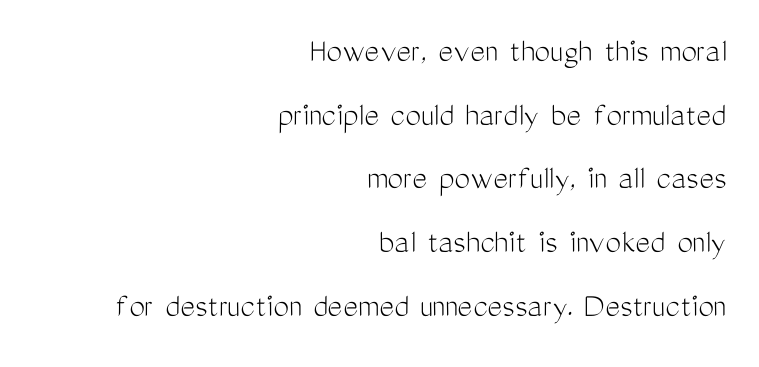
{"serif": "no", "italic": "no", "bold": "no", "weight": "light", "width": "condensed", "stroke_contrast": "medium", "x_height": "medium", "monospaced": "no", "underline": "no", "align": "right", "line_spacing_ratio": 1.82, "letter_spacing": "normal", "letter_spacing_em": 0.0, "glyph_px": 35}
